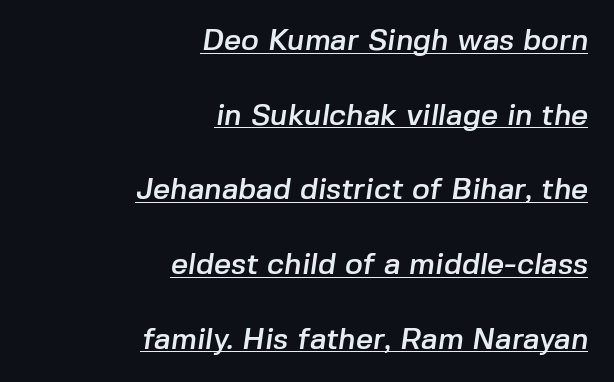
The image shows 30 px sans-serif type; set right-aligned, loose line spacing (2.49x), normal letter spacing, underlined; low stroke contrast and a medium x-height.
